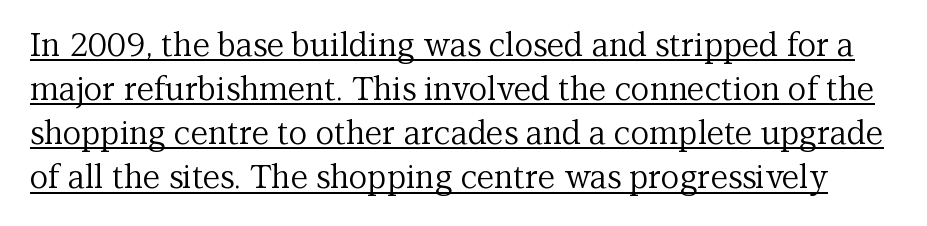
Compared with typical paragraphs, the rows here are spaced about the same. What stands out about the letter spacing? Nothing — it is the standard amount. Italic? Not at all — the glyphs are vertical. The typeface chosen for these lines features serifs. The passage shown is typed in a proportional face where columns would drift. The weight would be labelled regular, book, light, or lighter still.
